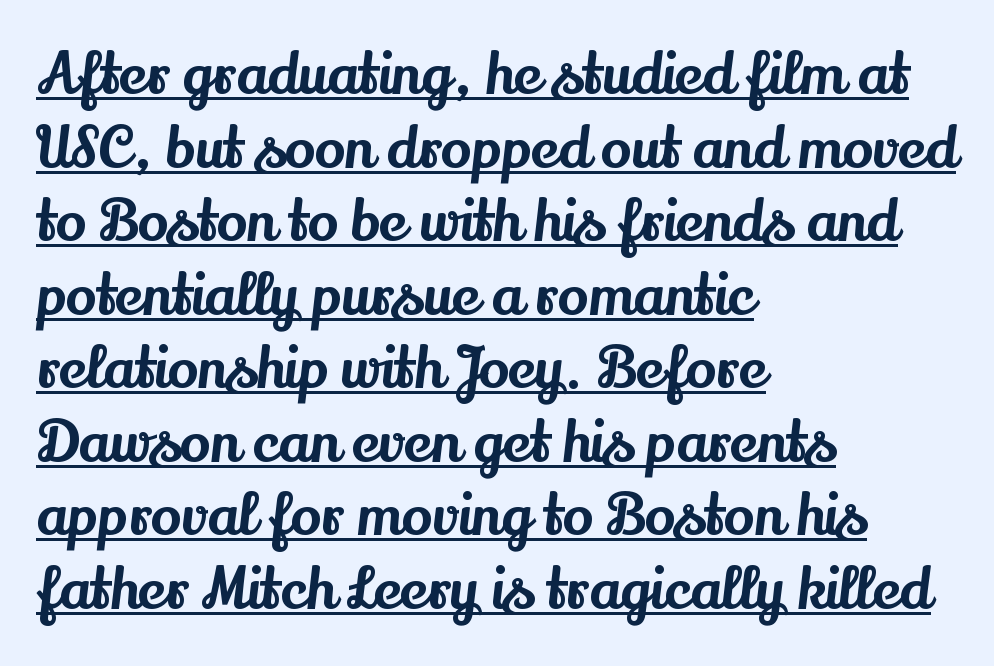
Q: Is the text italic (slanted)? A: Yes.
Q: Is the typeface a serif or a sans-serif typeface? A: Serif.
Q: Is the text underlined? A: Yes.
Q: How is the paragraph aligned? A: Left-aligned.
Q: Is the spacing between letters normal or unusually wide? A: Normal.
Q: Is the spacing between lines tight, normal or loose? A: Normal.
Q: Width (condensed, normal, or wide)? A: Normal.
Q: Stroke contrast? A: Medium.
Q: x-height? A: Small.
Q: Monospaced? A: No.
